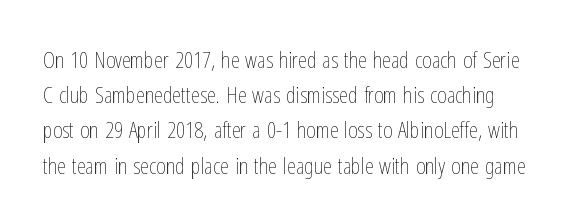
Q: Is the text bold? A: No.
Q: Is the text italic (slanted)? A: No, it is upright.
Q: Is the text underlined? A: No.
Q: Is the spacing between letters normal or unusually wide? A: Normal.
Q: Is the spacing between lines tight, normal or loose? A: Normal.
